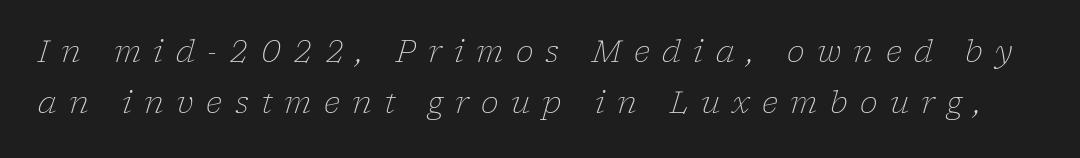
Q: Is the text bold? A: No.
Q: Is the text italic (slanted)? A: Yes, it leans right by about 17 degrees.
Q: Is the typeface a serif or a sans-serif typeface? A: Serif.
Q: Is the text underlined? A: No.
Q: Is the spacing between letters normal or unusually wide? A: Unusually wide.
Q: Is the spacing between lines tight, normal or loose? A: Normal.
Q: Width (condensed, normal, or wide)? A: Normal.
Q: Stroke contrast? A: Low.
Q: x-height? A: Medium.
Q: Monospaced? A: No.
